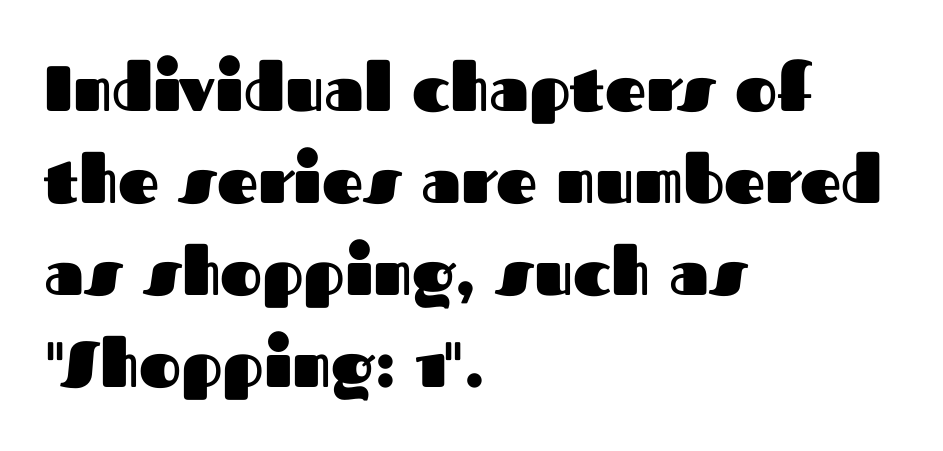
The typography opts for an upright posture over an oblique one. The paragraph has a hard left edge and a soft right edge. These lines are composed in type without serifs. Successive baselines arrive at the customary interval.
